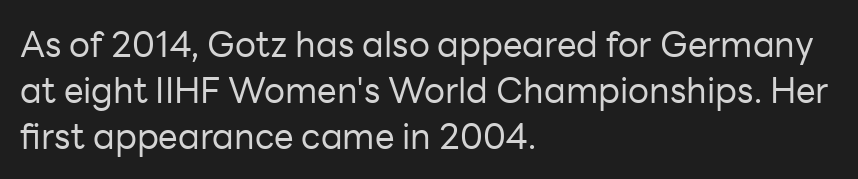
{"serif": "no", "italic": "no", "bold": "no", "weight": "regular", "width": "normal", "stroke_contrast": "low", "x_height": "medium", "monospaced": "no", "underline": "no", "align": "left", "line_spacing": "normal", "line_spacing_ratio": 1.31, "letter_spacing": "normal", "letter_spacing_em": 0.0, "glyph_px": 35}
